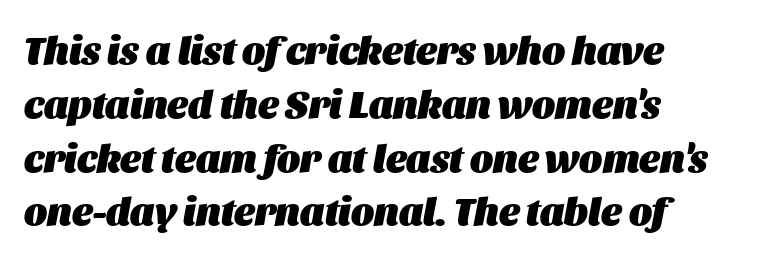
Q: Is the text bold? A: Yes.
Q: Is the text italic (slanted)? A: Yes, it leans right by about 11 degrees.
Q: Is the text underlined? A: No.
Q: How is the paragraph aligned? A: Left-aligned.
Q: Is the spacing between letters normal or unusually wide? A: Normal.
Q: Is the spacing between lines tight, normal or loose? A: Normal.
Q: Width (condensed, normal, or wide)? A: Normal.
Q: Stroke contrast? A: Medium.
Q: x-height? A: Large.
Q: Monospaced? A: No.
